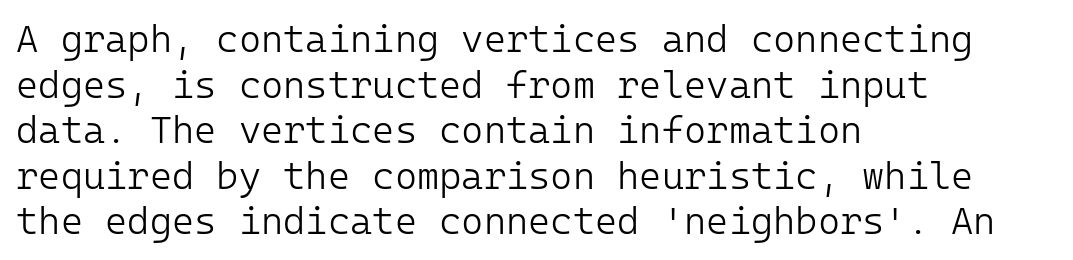
Q: Is the text bold? A: No.
Q: Is the text italic (slanted)? A: No, it is upright.
Q: Is the typeface a serif or a sans-serif typeface? A: Sans-serif.
Q: Is the text underlined? A: No.
Q: How is the paragraph aligned? A: Left-aligned.
Q: Is the spacing between letters normal or unusually wide? A: Normal.
Q: Width (condensed, normal, or wide)? A: Normal.
Q: Stroke contrast? A: Low.
Q: x-height? A: Medium.
